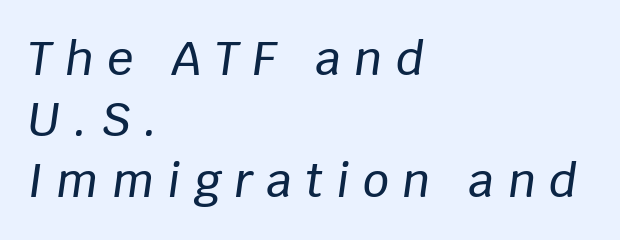
The image shows 46 px text type, italic (leaning right); set left-aligned, normal line spacing (1.33x), unusually wide letter spacing (+0.29 em), not underlined; low stroke contrast and a large x-height.
